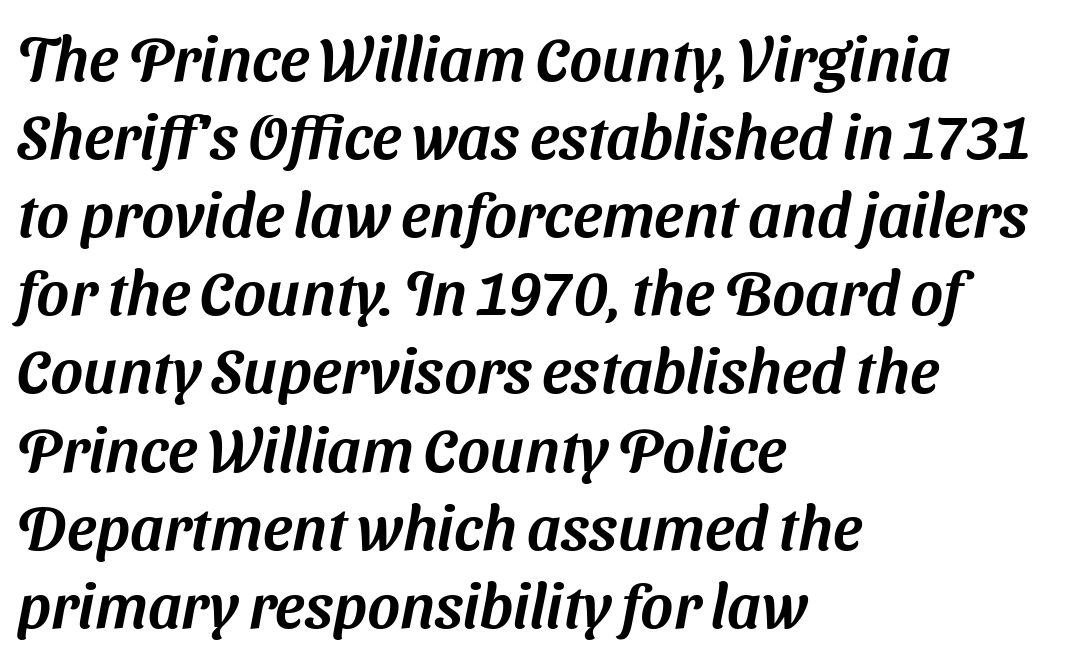
Each line starts at the same left margin while the right side varies. Descender tails drop into unmarked territory. In terms of leading, this rendering sits right in the middle. Varying glyph widths throughout — classic text-font behaviour.
